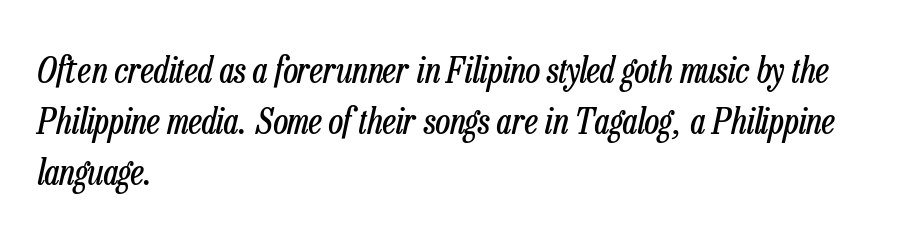
{"italic": "yes", "lean": "right", "slant_degrees": 13, "bold": "no", "weight": "regular", "width": "condensed", "stroke_contrast": "low", "x_height": "medium", "monospaced": "no", "underline": "no", "align": "left", "line_spacing": "normal", "line_spacing_ratio": 1.42, "letter_spacing": "normal", "letter_spacing_em": 0.0, "glyph_px": 36}
